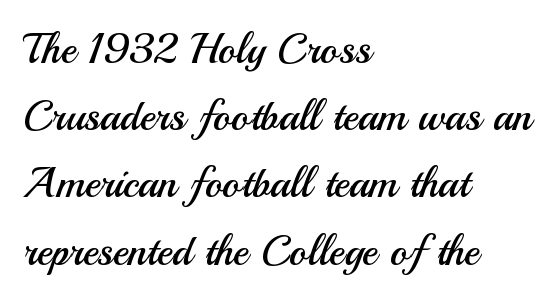
Is this a sans? Yes — the strokes have no serifs. Spacing verdict: proportional, widths tailored to each character. Notice how the passage keeps a crisp vertical edge on the left only. Check under the words: just untouched page. Compared with a typical body face, this is equally light or lighter still.
